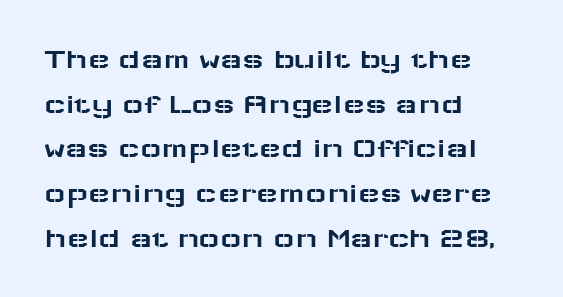
{"serif": "no", "italic": "no", "width": "wide", "stroke_contrast": "low", "x_height": "medium", "monospaced": "no", "underline": "no", "align": "left", "line_spacing": "normal", "line_spacing_ratio": 1.54, "letter_spacing": "normal", "letter_spacing_em": 0.0, "glyph_px": 29}
